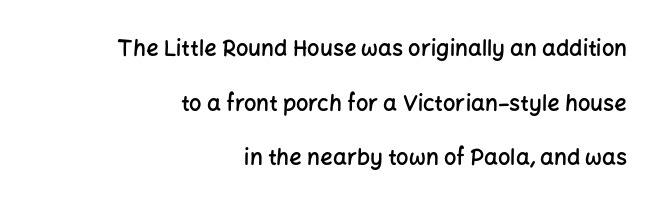
Q: Is the text bold? A: Semi-bold.
Q: Is the text italic (slanted)? A: No, it is upright.
Q: Is the text underlined? A: No.
Q: How is the paragraph aligned? A: Right-aligned.
Q: Is the spacing between letters normal or unusually wide? A: Normal.
Q: Is the spacing between lines tight, normal or loose? A: Loose.
